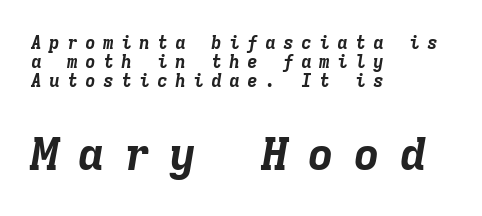
The image shows 46 px bold type, italic (leaning right), monospaced; set left-aligned, tight line spacing (1.06x), unusually wide letter spacing (+0.4 em), not underlined; the second (bottom) block is 2.56x larger; low stroke contrast and a medium x-height.
